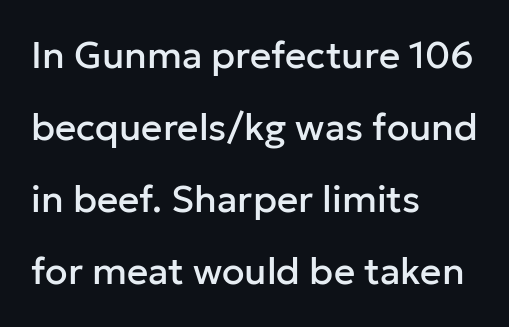
{"serif": "no", "italic": "no", "width": "normal", "stroke_contrast": "low", "x_height": "medium", "monospaced": "no", "underline": "no", "align": "left", "line_spacing": "loose", "line_spacing_ratio": 1.95, "letter_spacing": "normal", "letter_spacing_em": 0.0, "glyph_px": 37}
